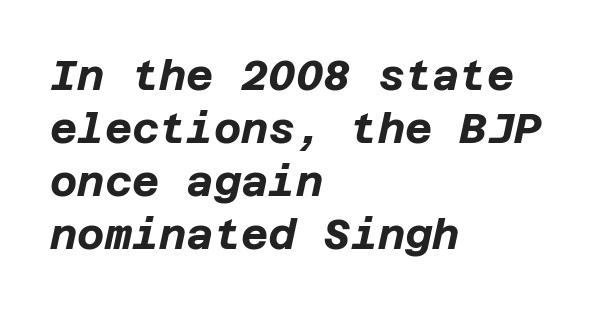
Q: Is the text bold? A: Yes.
Q: Is the text italic (slanted)? A: Yes, it leans right by about 12 degrees.
Q: Is the text underlined? A: No.
Q: How is the paragraph aligned? A: Left-aligned.
Q: Is the spacing between letters normal or unusually wide? A: Normal.
Q: Is the spacing between lines tight, normal or loose? A: Normal.
Q: Width (condensed, normal, or wide)? A: Normal.
Q: Stroke contrast? A: Low.
Q: x-height? A: Large.
